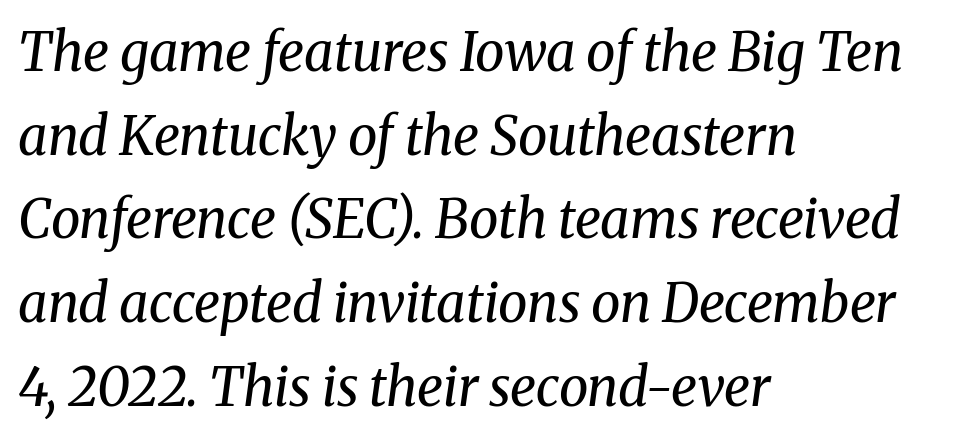
{"serif": "yes", "italic": "yes", "lean": "right", "slant_degrees": 8, "bold": "no", "weight": "regular", "width": "normal", "stroke_contrast": "medium", "x_height": "medium", "monospaced": "no", "underline": "no", "align": "left", "line_spacing": "normal", "line_spacing_ratio": 1.58, "letter_spacing": "normal", "letter_spacing_em": 0.0, "glyph_px": 53}
